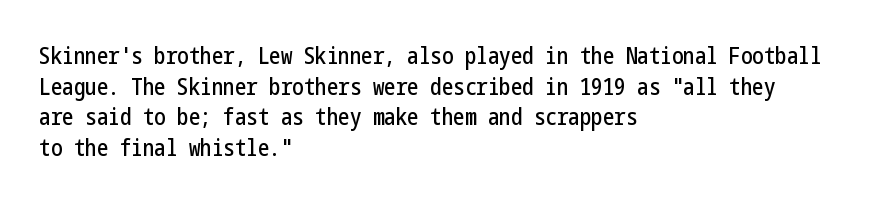
{"italic": "no", "underline": "no", "align": "left", "line_spacing": "normal", "line_spacing_ratio": 1.33, "letter_spacing": "normal", "letter_spacing_em": 0.0, "glyph_px": 23}
